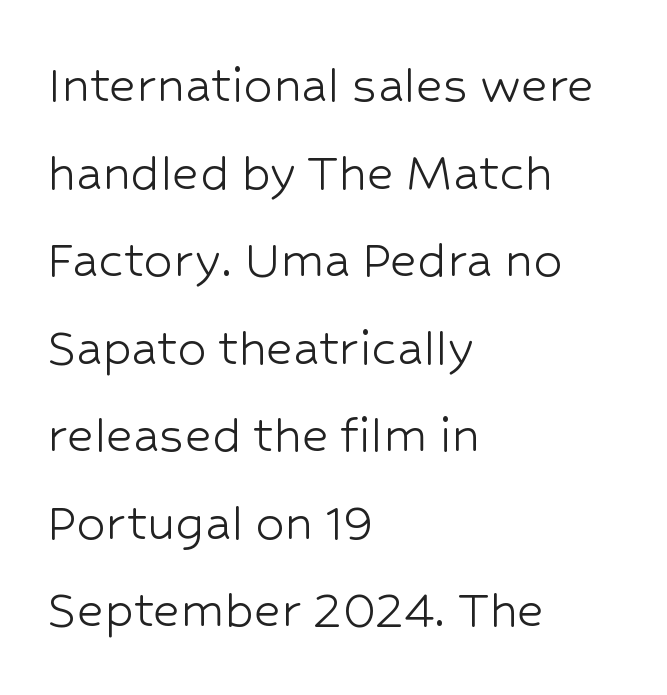
Q: Is the text bold? A: No.
Q: Is the text italic (slanted)? A: No, it is upright.
Q: Is the typeface a serif or a sans-serif typeface? A: Sans-serif.
Q: Is the text underlined? A: No.
Q: How is the paragraph aligned? A: Left-aligned.
Q: Is the spacing between letters normal or unusually wide? A: Normal.
Q: Is the spacing between lines tight, normal or loose? A: Normal.
Q: Width (condensed, normal, or wide)? A: Normal.
Q: Stroke contrast? A: Low.
Q: x-height? A: Medium.
Q: Monospaced? A: No.
